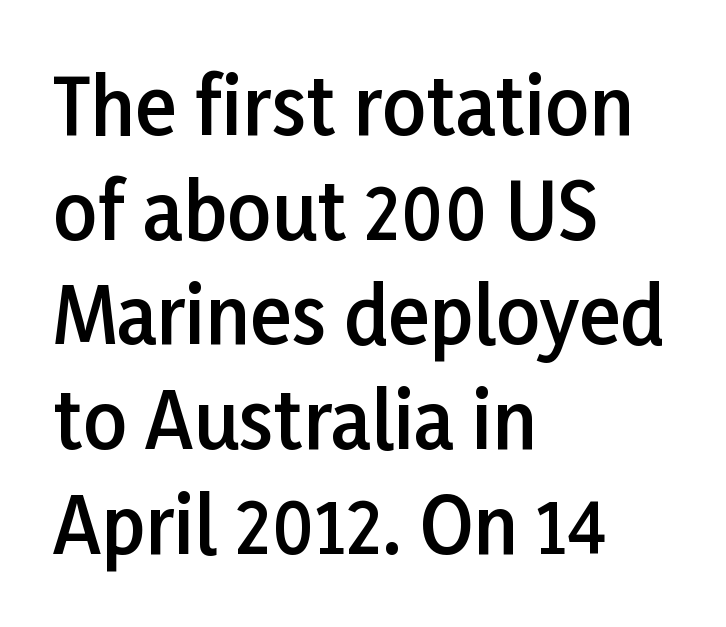
Spacing between characters is what you'd get straight out of the box. The face used here is proportionally spaced, like ordinary book or web type. The space beneath each line is pristine and unruled. The passage is arranged the way most books set body copy — flush left.
